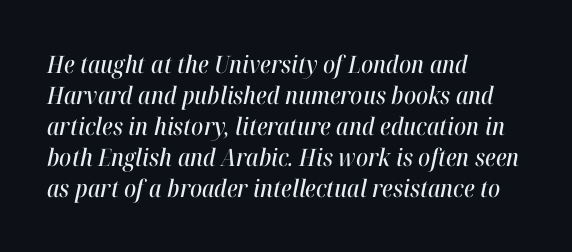
The image shows 24 px text type, italic (leaning right); set left-aligned, normal line spacing (1.29x), normal letter spacing, not underlined.
